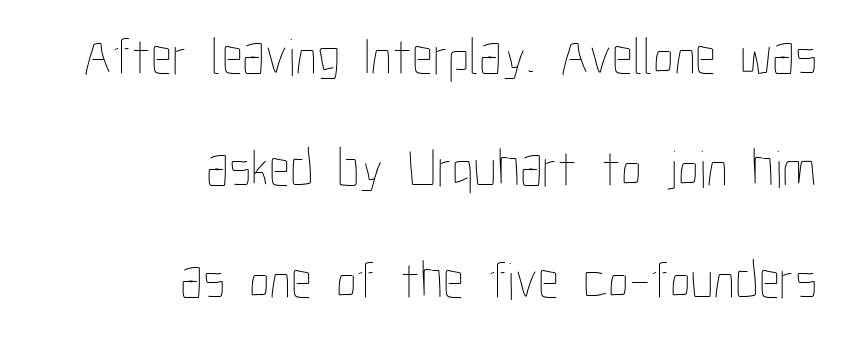
The image shows 53 px thin, condensed type, upright; set right-aligned, loose line spacing (2.11x), normal letter spacing, not underlined; low stroke contrast and a medium x-height.
